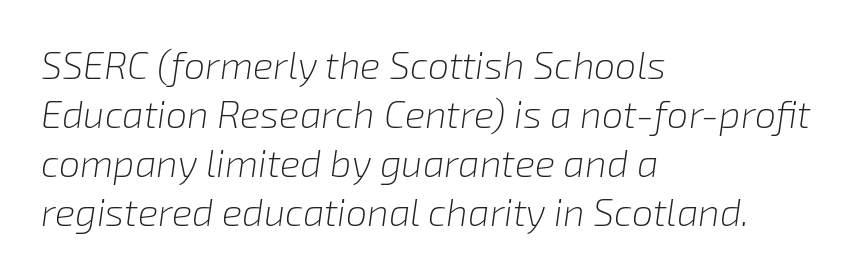
The image shows 38 px light type, italic (leaning right); set left-aligned, normal line spacing (1.29x), normal letter spacing, not underlined; low stroke contrast and a medium x-height.
